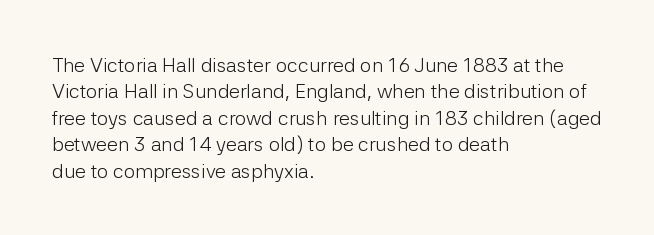
Q: Is the text bold? A: No.
Q: Is the text italic (slanted)? A: No, it is upright.
Q: Is the text underlined? A: No.
Q: How is the paragraph aligned? A: Left-aligned.
Q: Is the spacing between letters normal or unusually wide? A: Normal.
Q: Is the spacing between lines tight, normal or loose? A: Normal.
